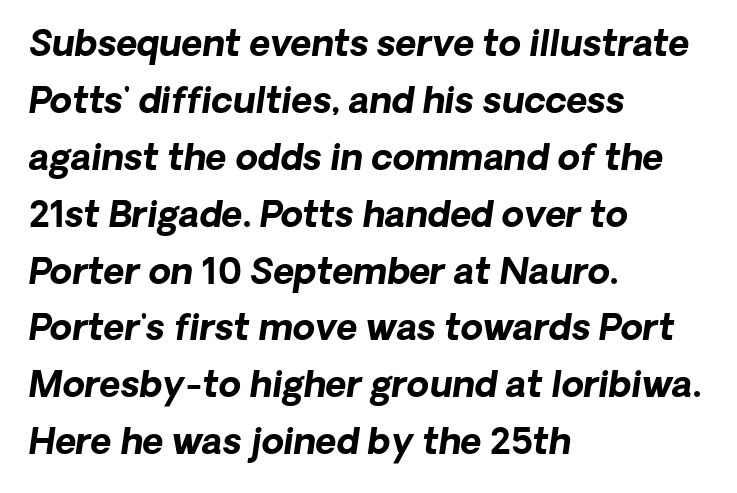
Q: Is the text bold? A: Yes.
Q: Is the typeface a serif or a sans-serif typeface? A: Sans-serif.
Q: Is the text underlined? A: No.
Q: How is the paragraph aligned? A: Left-aligned.
Q: Is the spacing between letters normal or unusually wide? A: Normal.
Q: Is the spacing between lines tight, normal or loose? A: Normal.
Q: Width (condensed, normal, or wide)? A: Normal.
Q: Stroke contrast? A: Low.
Q: x-height? A: Medium.
Q: Monospaced? A: No.
